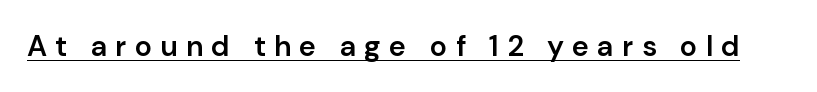
Q: Is the text bold? A: Semi-bold.
Q: Is the text italic (slanted)? A: No, it is upright.
Q: Is the typeface a serif or a sans-serif typeface? A: Sans-serif.
Q: Is the text underlined? A: Yes.
Q: Is the spacing between letters normal or unusually wide? A: Unusually wide.
Q: Width (condensed, normal, or wide)? A: Normal.
Q: Stroke contrast? A: Low.
Q: x-height? A: Medium.
Q: Monospaced? A: No.
